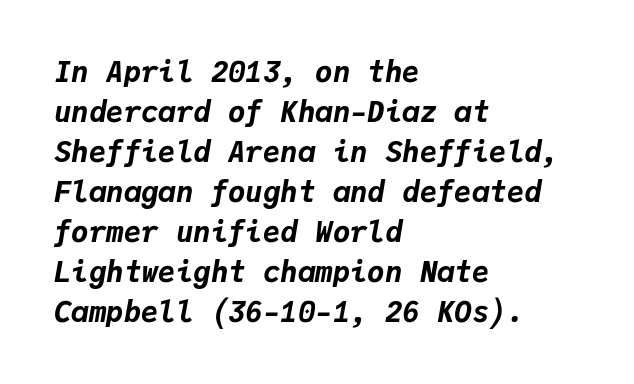
Q: Is the text bold? A: Yes.
Q: Is the text italic (slanted)? A: Yes, it leans right by about 9 degrees.
Q: Is the text underlined? A: No.
Q: How is the paragraph aligned? A: Left-aligned.
Q: Is the spacing between letters normal or unusually wide? A: Normal.
Q: Is the spacing between lines tight, normal or loose? A: Normal.
Q: Width (condensed, normal, or wide)? A: Normal.
Q: Stroke contrast? A: Low.
Q: x-height? A: Medium.
Q: Monospaced? A: Yes.
